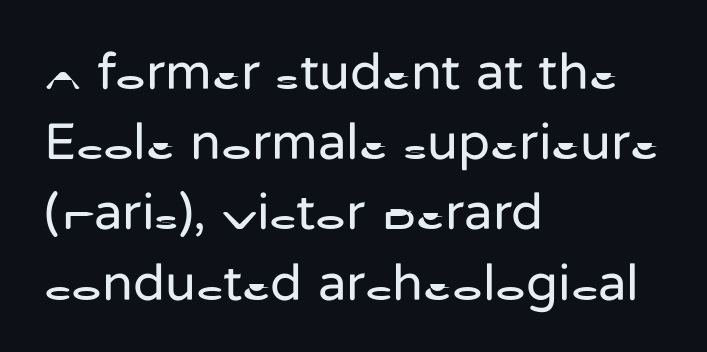
Q: Is the text bold? A: No.
Q: Is the text italic (slanted)? A: No, it is upright.
Q: Is the typeface a serif or a sans-serif typeface? A: Sans-serif.
Q: Is the text underlined? A: No.
Q: How is the paragraph aligned? A: Left-aligned.
Q: Is the spacing between letters normal or unusually wide? A: Normal.
Q: Is the spacing between lines tight, normal or loose? A: Normal.
Q: Width (condensed, normal, or wide)? A: Normal.
Q: Stroke contrast? A: Low.
Q: x-height? A: Medium.
Q: Monospaced? A: No.
